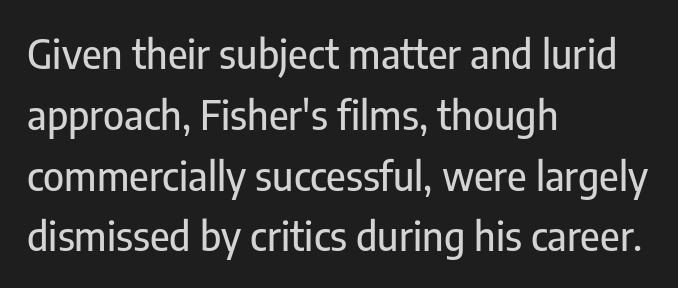
{"serif": "no", "italic": "no", "width": "condensed", "stroke_contrast": "low", "x_height": "medium", "monospaced": "no", "underline": "no", "align": "left", "line_spacing": "normal", "line_spacing_ratio": 1.52, "letter_spacing": "normal", "letter_spacing_em": 0.0, "glyph_px": 40}
